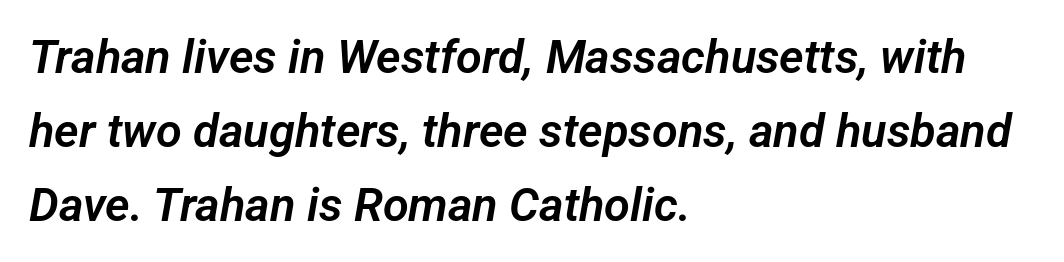
The image shows 47 px sans-serif type; set left-aligned, normal line spacing (1.57x), normal letter spacing, not underlined; low stroke contrast and a medium x-height.
